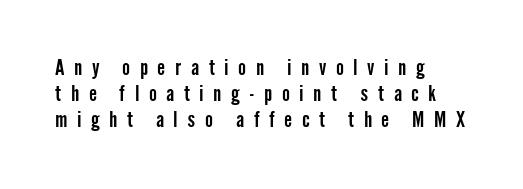
Q: Is the text italic (slanted)? A: No, it is upright.
Q: Is the text underlined? A: No.
Q: How is the paragraph aligned? A: Left-aligned.
Q: Is the spacing between letters normal or unusually wide? A: Unusually wide.
Q: Is the spacing between lines tight, normal or loose? A: Normal.
